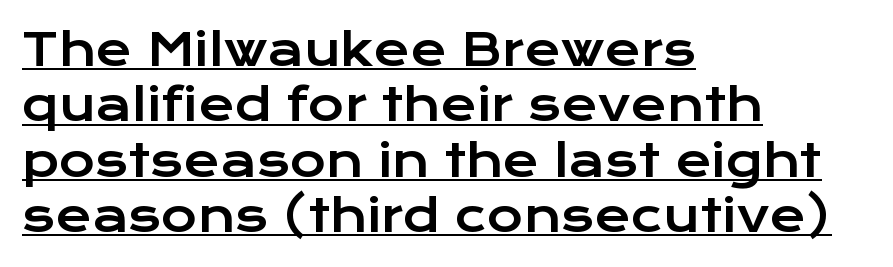
{"serif": "no", "italic": "no", "width": "wide", "stroke_contrast": "low", "x_height": "medium", "monospaced": "no", "underline": "yes", "align": "left", "line_spacing": "normal", "line_spacing_ratio": 1.26, "letter_spacing": "normal", "letter_spacing_em": 0.0, "glyph_px": 44}
